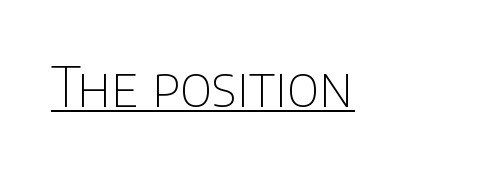
{"serif": "no", "italic": "no", "bold": "no", "weight": "thin", "width": "normal", "stroke_contrast": "low", "x_height": "large", "monospaced": "no", "underline": "yes", "letter_spacing": "normal", "letter_spacing_em": 0.0, "glyph_px": 54}
